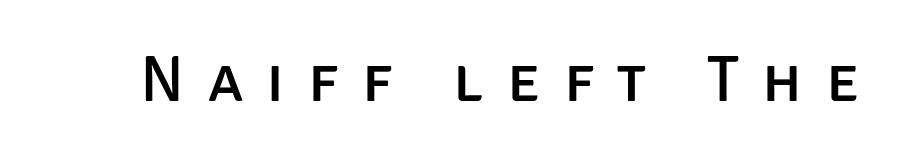
{"serif": "no", "italic": "no", "width": "normal", "stroke_contrast": "low", "x_height": "large", "monospaced": "no", "underline": "no", "letter_spacing": "wide", "letter_spacing_em": 0.36, "glyph_px": 65}
